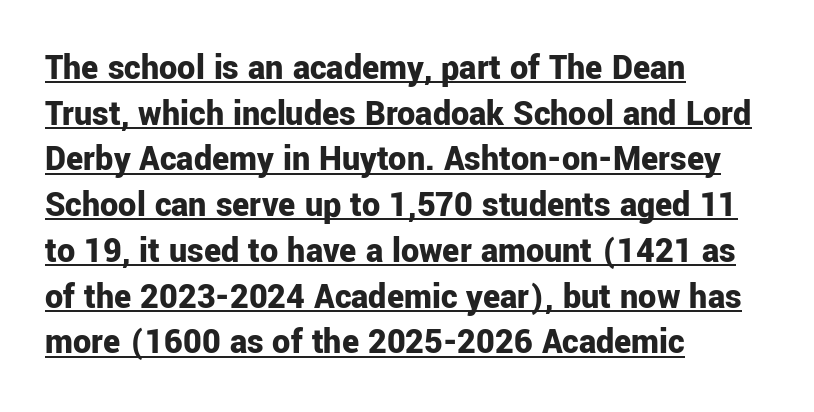
{"serif": "no", "italic": "no", "bold": "yes", "weight": "bold", "width": "normal", "stroke_contrast": "low", "x_height": "medium", "monospaced": "no", "underline": "yes", "align": "left", "line_spacing": "normal", "line_spacing_ratio": 1.27, "letter_spacing": "normal", "letter_spacing_em": 0.0, "glyph_px": 36}
